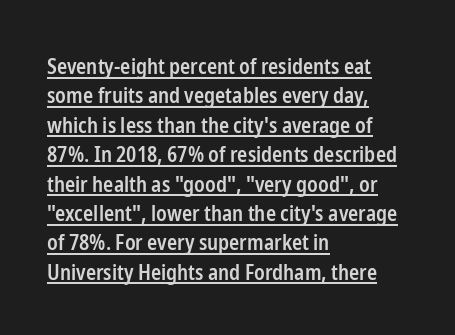
Whoever set this chose a conventional vertical rhythm. Line starts are locked; line ends wander. Posture: upright roman. Words appear dense and cohesive because spacing is normal. Quick note: underline on. Students, this is semibold: more ink than regular, less than bold.
